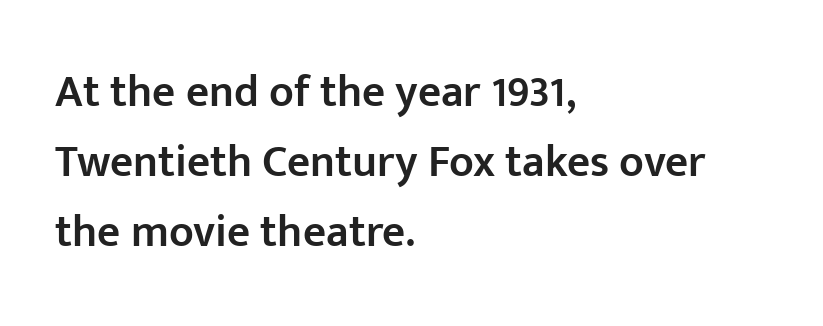
The image shows 45 px semibold sans-serif type, upright; set left-aligned, normal line spacing (1.56x), normal letter spacing, not underlined; low stroke contrast and a medium x-height.
